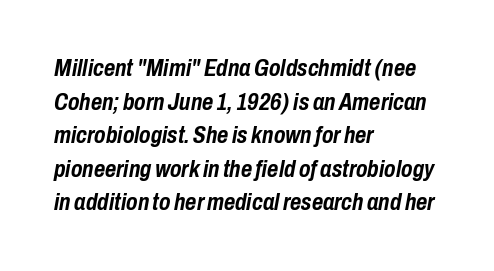
The image shows 24 px bold type, italic (leaning right); set left-aligned, normal line spacing (1.4x), normal letter spacing, not underlined.
